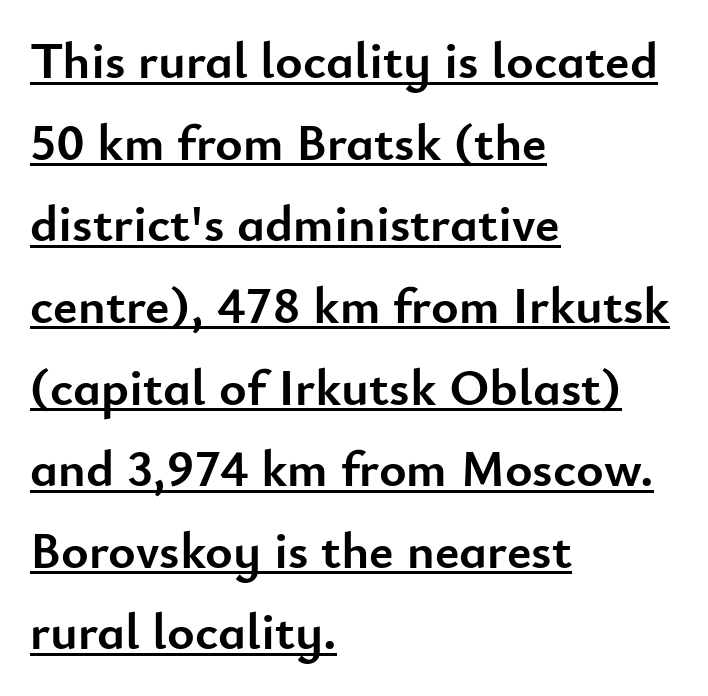
Each letter keeps its own natural width here, so spacing adapts to shape. Each new line begins a customary step beneath the previous one. Look at the stroke-to-counter ratio: heavy, a bold. The passage shown has conventional tracking throughout.
